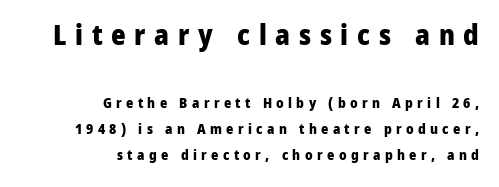
The image shows 28 px heavy sans-serif type, upright; set right-aligned, line spacing 1.87x, unusually wide letter spacing (+0.31 em), not underlined; the first (top) block is 2.0x larger; low stroke contrast and a medium x-height.
